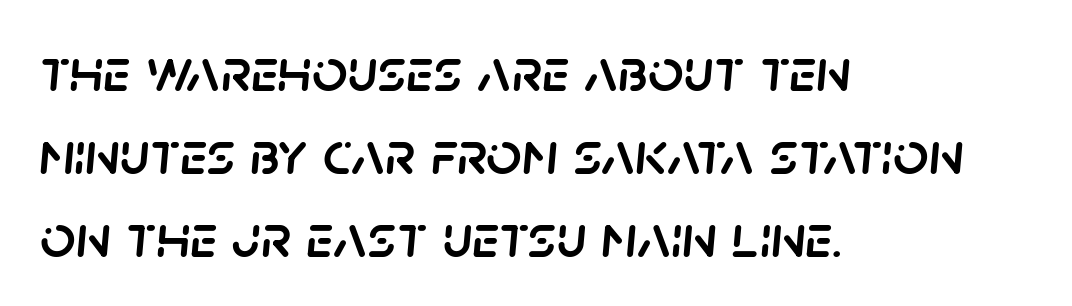
Q: Is the text italic (slanted)? A: Yes, it leans right by about 5 degrees.
Q: Is the text underlined? A: No.
Q: How is the paragraph aligned? A: Left-aligned.
Q: Is the spacing between letters normal or unusually wide? A: Normal.
Q: Is the spacing between lines tight, normal or loose? A: Normal.
Q: Width (condensed, normal, or wide)? A: Normal.
Q: Stroke contrast? A: Low.
Q: x-height? A: Large.
Q: Monospaced? A: No.
